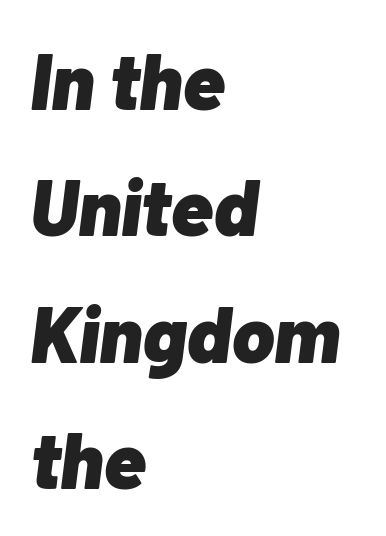
{"italic": "yes", "lean": "right", "slant_degrees": 7, "bold": "yes", "weight": "heavy", "width": "normal", "stroke_contrast": "low", "x_height": "medium", "monospaced": "no", "underline": "no", "align": "left", "line_spacing": "normal", "line_spacing_ratio": 1.58, "letter_spacing": "normal", "letter_spacing_em": 0.0, "glyph_px": 80}
